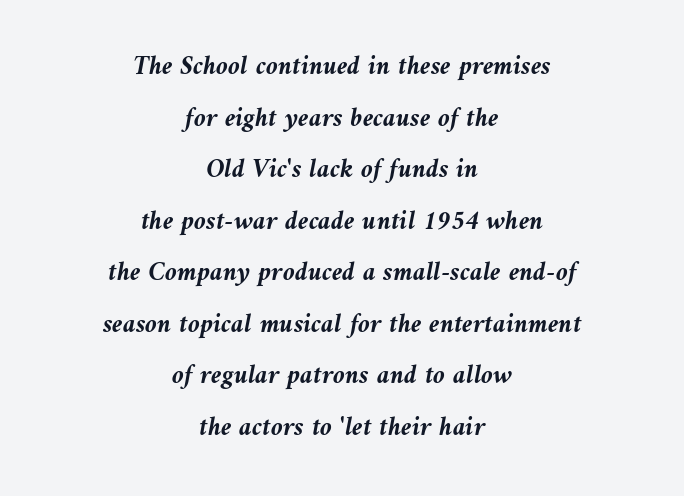
{"italic": "yes", "lean": "left", "slant_degrees": 9, "bold": "yes", "underline": "no", "align": "center", "line_spacing": "loose", "line_spacing_ratio": 1.91, "letter_spacing": "normal", "letter_spacing_em": 0.0, "glyph_px": 27}
